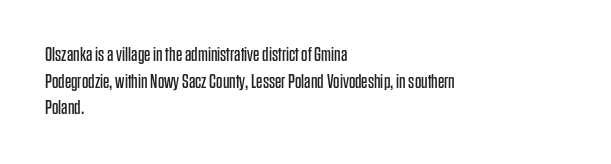
{"italic": "no", "bold": "no", "underline": "no", "align": "left", "line_spacing": "normal", "line_spacing_ratio": 1.33, "letter_spacing": "normal", "letter_spacing_em": 0.0, "glyph_px": 20}
